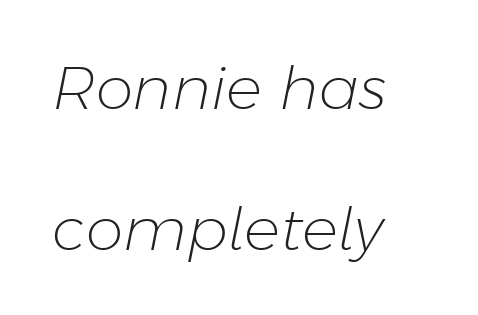
Note the varied advance widths — an 'i' is clearly narrower than an 'm'. Characters are canted at an angle relative to the baseline's perpendicular. Bare-footed words on every line. Reading down the block, your eye returns to a fixed left position each line.
